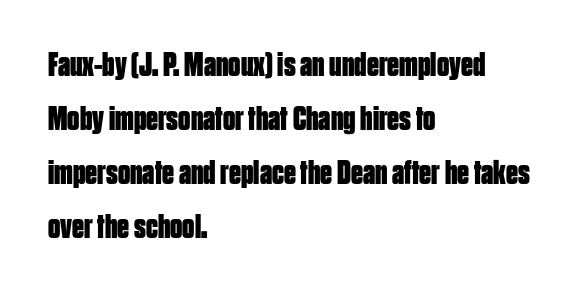
{"serif": "no", "italic": "no", "bold": "yes", "weight": "bold", "width": "condensed", "stroke_contrast": "low", "x_height": "large", "monospaced": "no", "underline": "no", "align": "left", "line_spacing": "normal", "line_spacing_ratio": 1.59, "letter_spacing": "normal", "letter_spacing_em": 0.0, "glyph_px": 34}
